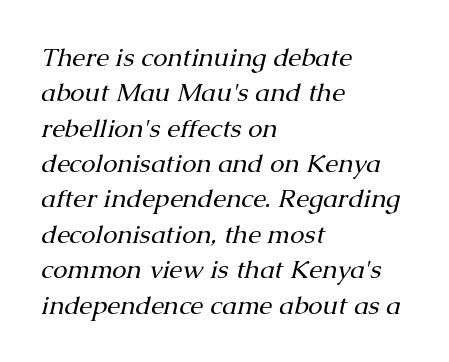
Q: Is the text bold? A: No.
Q: Is the text italic (slanted)? A: Yes, it leans right by about 13 degrees.
Q: Is the text underlined? A: No.
Q: How is the paragraph aligned? A: Left-aligned.
Q: Is the spacing between letters normal or unusually wide? A: Normal.
Q: Is the spacing between lines tight, normal or loose? A: Normal.
